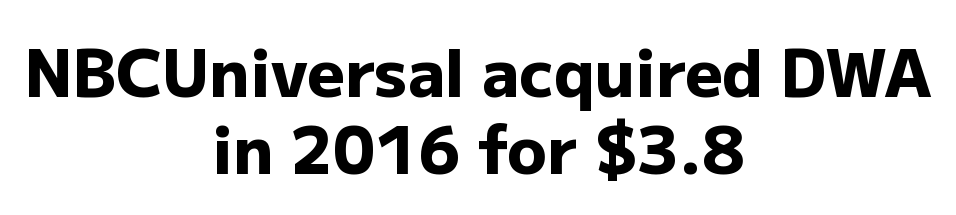
{"serif": "no", "italic": "no", "bold": "yes", "weight": "heavy", "width": "normal", "stroke_contrast": "low", "x_height": "medium", "monospaced": "no", "underline": "no", "align": "center", "line_spacing_ratio": 1.19, "letter_spacing": "normal", "letter_spacing_em": 0.0, "glyph_px": 65}
